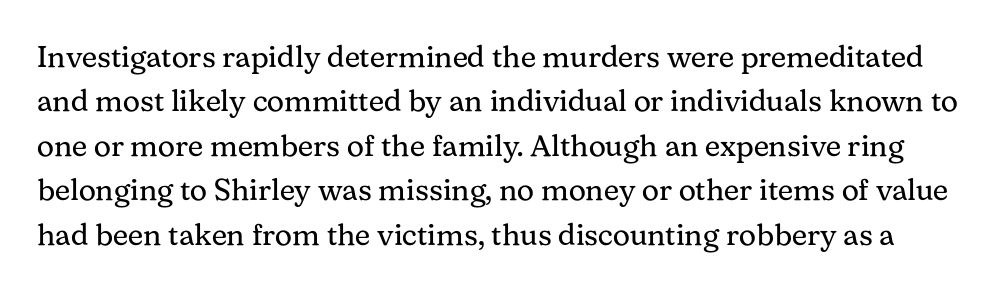
Each row of text sits above clean, open space. Does the type have serifs? Yes, each stem ends in a small foot. Do the characters align in a grid? No, the font is proportional. The passage shown stacks its lines at a standard gap. Heaviness? Minimal to ordinary, like unemphasized prose.
